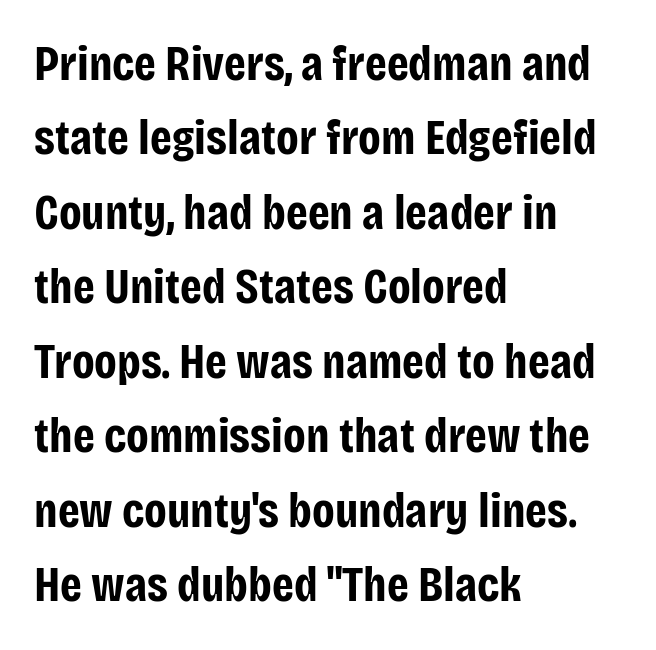
{"serif": "no", "italic": "no", "bold": "yes", "weight": "bold", "width": "condensed", "stroke_contrast": "low", "x_height": "large", "monospaced": "no", "underline": "no", "align": "left", "line_spacing": "normal", "line_spacing_ratio": 1.52, "letter_spacing": "normal", "letter_spacing_em": 0.0, "glyph_px": 49}
